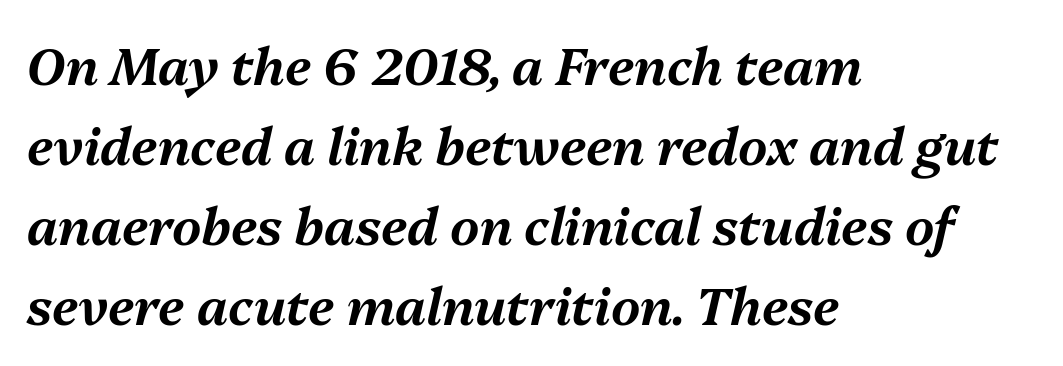
{"italic": "yes", "lean": "right", "slant_degrees": 13, "width": "normal", "stroke_contrast": "medium", "x_height": "medium", "monospaced": "no", "underline": "no", "align": "left", "line_spacing": "normal", "line_spacing_ratio": 1.57, "letter_spacing": "normal", "letter_spacing_em": 0.0, "glyph_px": 51}
